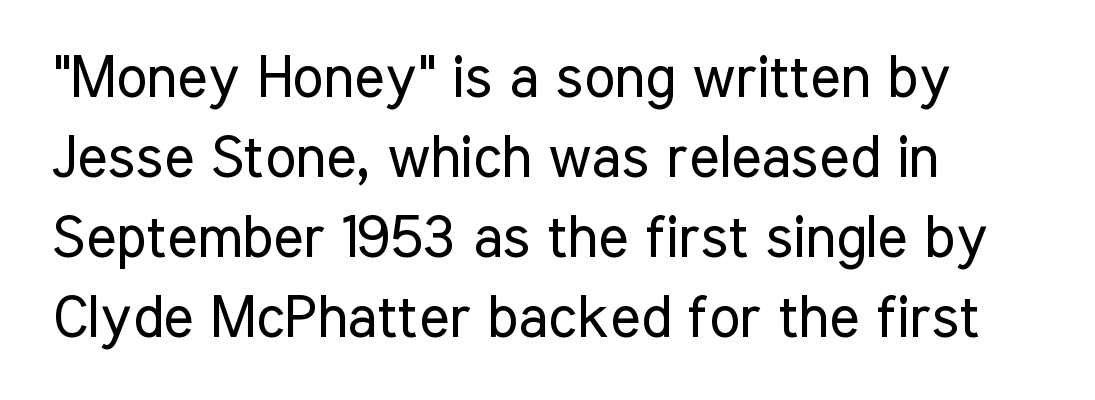
Q: Is the text bold? A: No.
Q: Is the text italic (slanted)? A: No, it is upright.
Q: Is the typeface a serif or a sans-serif typeface? A: Sans-serif.
Q: Is the text underlined? A: No.
Q: How is the paragraph aligned? A: Left-aligned.
Q: Is the spacing between letters normal or unusually wide? A: Normal.
Q: Is the spacing between lines tight, normal or loose? A: Normal.
Q: Width (condensed, normal, or wide)? A: Condensed.
Q: Stroke contrast? A: Low.
Q: x-height? A: Medium.
Q: Monospaced? A: No.
